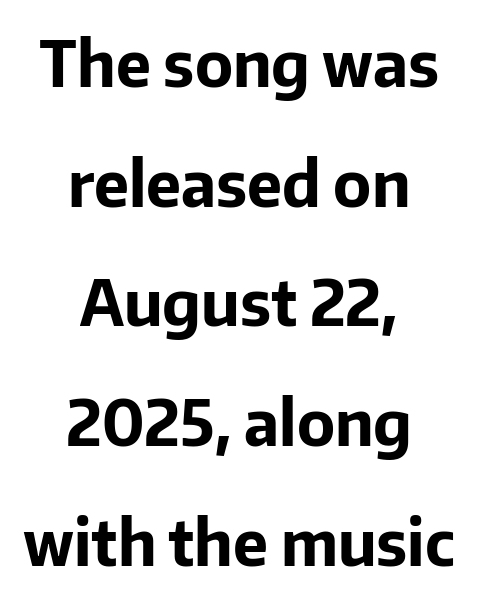
Quick note: interline space is abundant. Is this a fixed-width face? No — the glyphs have proportional, varying widths. The type family on display is of the sans-serif kind. Students, note that the glyphs here touch the page at normal intervals. These lines are centered, leaving both edges ragged.
